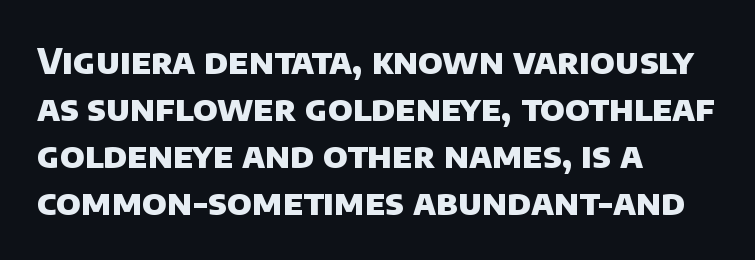
The image shows 35 px heavy sans-serif type; set left-aligned, normal line spacing (1.34x), normal letter spacing, not underlined; low stroke contrast and a large x-height.
